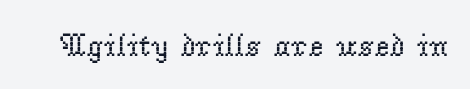
{"serif": "yes", "italic": "no", "bold": "no", "weight": "regular", "width": "normal", "stroke_contrast": "low", "x_height": "small", "monospaced": "no", "underline": "no", "letter_spacing": "normal", "letter_spacing_em": 0.0, "glyph_px": 32}
